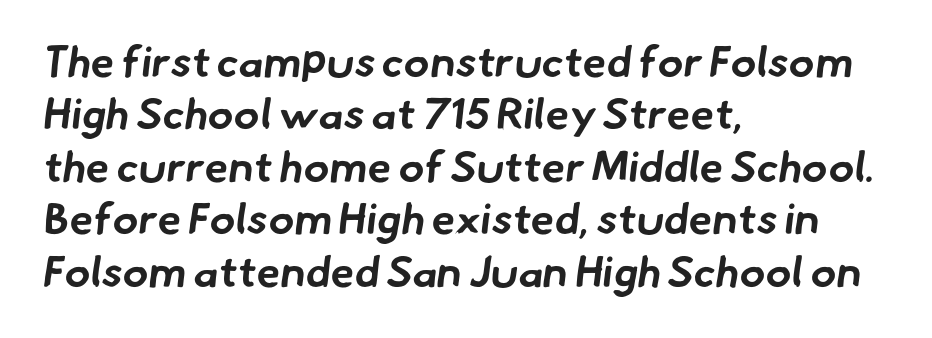
Underline: absent. A dark, heavy texture on the line: the type is bold. A typesetter would call this zero additional tracking. The face used here is proportionally spaced, like ordinary book or web type. The typesetter chose a ragged-right arrangement here.
